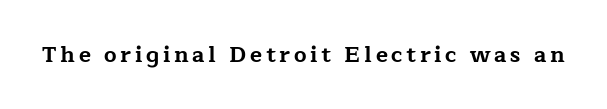
Weight check: bold — yes, fully. Rule under the text: the space is simply empty. Quick note: not italic, upright.
